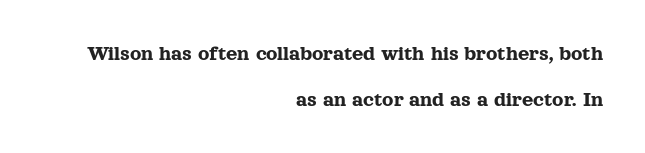
Tall strokes in this sample are plumb rather than angled. This block would shrink considerably if given ordinary leading; it's expanded now. Type without underlining. Students, note that the glyphs here touch the page at normal intervals.
